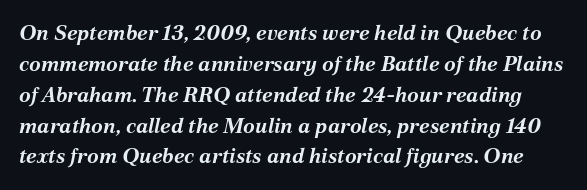
Q: Is the text bold? A: Yes.
Q: Is the text italic (slanted)? A: Yes, it leans right by about 12 degrees.
Q: Is the text underlined? A: No.
Q: Is the spacing between letters normal or unusually wide? A: Normal.
Q: Is the spacing between lines tight, normal or loose? A: Normal.
